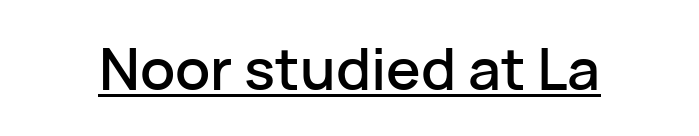
The image shows 58 px sans-serif type, upright; set normal letter spacing, underlined; low stroke contrast and a medium x-height.
